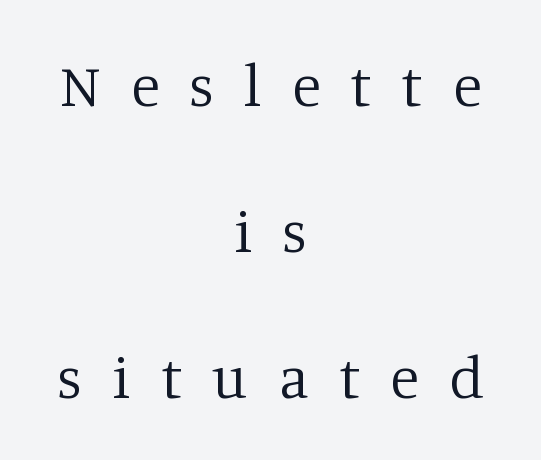
Q: Is the text bold? A: No.
Q: Is the text italic (slanted)? A: No, it is upright.
Q: Is the typeface a serif or a sans-serif typeface? A: Serif.
Q: Is the text underlined? A: No.
Q: How is the paragraph aligned? A: Centered.
Q: Is the spacing between letters normal or unusually wide? A: Unusually wide.
Q: Is the spacing between lines tight, normal or loose? A: Loose.
Q: Width (condensed, normal, or wide)? A: Normal.
Q: Stroke contrast? A: Low.
Q: x-height? A: Large.
Q: Monospaced? A: No.
